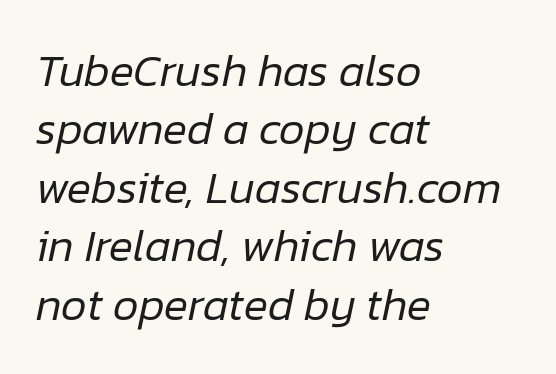
Q: Is the text bold? A: No.
Q: Is the text italic (slanted)? A: Yes, it leans right by about 12 degrees.
Q: Is the text underlined? A: No.
Q: How is the paragraph aligned? A: Left-aligned.
Q: Is the spacing between letters normal or unusually wide? A: Normal.
Q: Is the spacing between lines tight, normal or loose? A: Normal.
Q: Width (condensed, normal, or wide)? A: Normal.
Q: Stroke contrast? A: Low.
Q: x-height? A: Medium.
Q: Monospaced? A: No.
